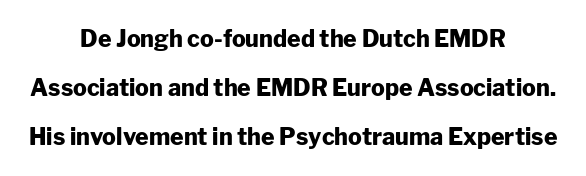
Compared with a flush-left layout, this one balances lines on the center instead. Reading down the column, the eye jumps a long way to each next line. Underline: absent. Honestly, the letter spacing is just normal — you wouldn't notice it. The typesetting leans heavy: a genuine bold.
